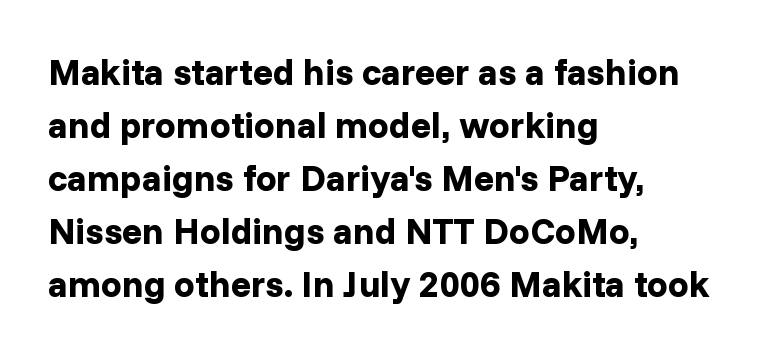
Q: Is the text bold? A: Yes.
Q: Is the text italic (slanted)? A: No, it is upright.
Q: Is the typeface a serif or a sans-serif typeface? A: Sans-serif.
Q: Is the text underlined? A: No.
Q: How is the paragraph aligned? A: Left-aligned.
Q: Is the spacing between letters normal or unusually wide? A: Normal.
Q: Is the spacing between lines tight, normal or loose? A: Normal.
Q: Width (condensed, normal, or wide)? A: Normal.
Q: Stroke contrast? A: Low.
Q: x-height? A: Medium.
Q: Monospaced? A: No.
